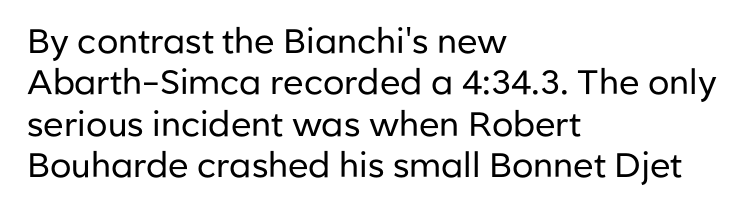
Q: Is the text bold? A: No.
Q: Is the text italic (slanted)? A: No, it is upright.
Q: Is the typeface a serif or a sans-serif typeface? A: Sans-serif.
Q: Is the text underlined? A: No.
Q: How is the paragraph aligned? A: Left-aligned.
Q: Is the spacing between letters normal or unusually wide? A: Normal.
Q: Width (condensed, normal, or wide)? A: Normal.
Q: Stroke contrast? A: Low.
Q: x-height? A: Medium.
Q: Monospaced? A: No.
